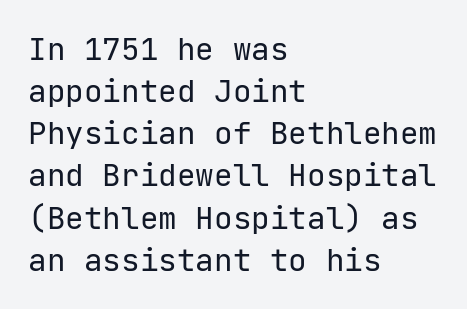
{"serif": "no", "italic": "no", "bold": "no", "weight": "regular", "width": "normal", "stroke_contrast": "low", "x_height": "medium", "underline": "no", "align": "left", "line_spacing": "normal", "line_spacing_ratio": 1.36, "letter_spacing": "normal", "letter_spacing_em": 0.0, "glyph_px": 31}
